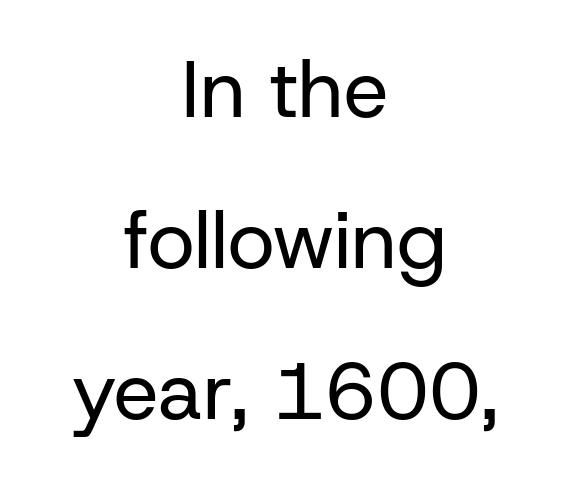
Each word holds together tightly as a unit, with standard inter-letter gaps. The paragraph shown floats in the horizontal middle. Stems and bowls with no extra thickness — not bold. These lines are rendered in a variable-pitch font. Style check: upright.
